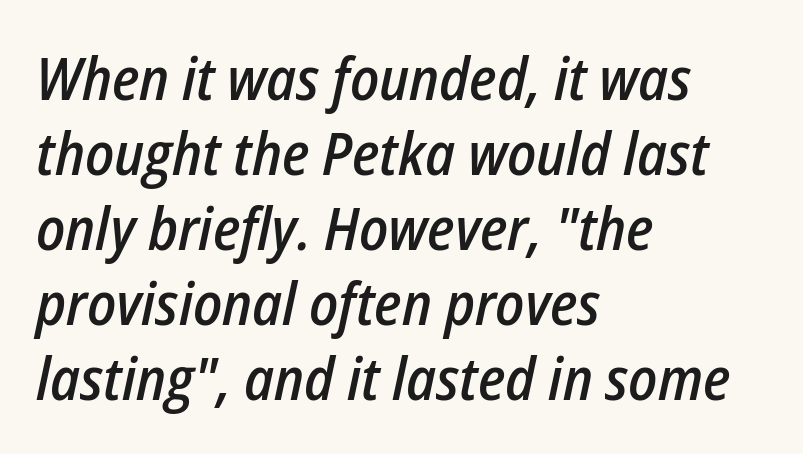
{"italic": "yes", "lean": "right", "slant_degrees": 12, "bold": "semi", "weight": "semibold", "width": "condensed", "stroke_contrast": "low", "x_height": "medium", "monospaced": "no", "underline": "no", "align": "left", "line_spacing": "normal", "line_spacing_ratio": 1.27, "letter_spacing": "normal", "letter_spacing_em": 0.0, "glyph_px": 59}
